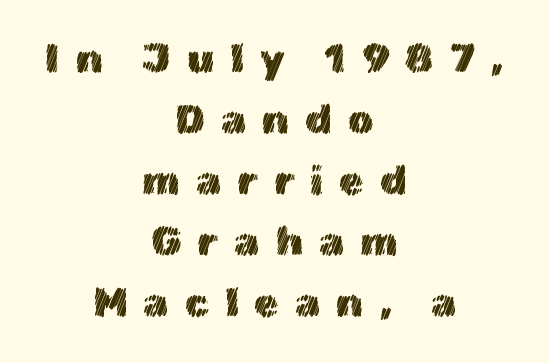
{"italic": "no", "width": "normal", "x_height": "medium", "monospaced": "no", "underline": "no", "align": "center", "line_spacing": "normal", "line_spacing_ratio": 1.49, "letter_spacing": "wide", "letter_spacing_em": 0.38, "glyph_px": 41}
